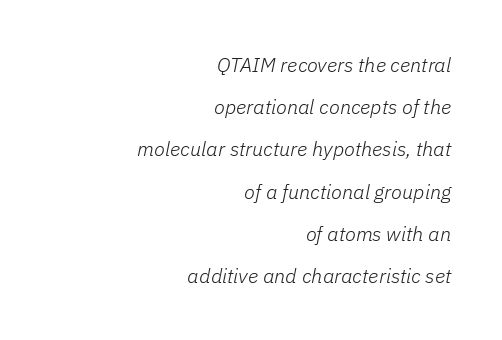
Q: Is the text bold? A: No.
Q: Is the text italic (slanted)? A: Yes, it leans right by about 11 degrees.
Q: Is the text underlined? A: No.
Q: How is the paragraph aligned? A: Right-aligned.
Q: Is the spacing between letters normal or unusually wide? A: Normal.
Q: Is the spacing between lines tight, normal or loose? A: Loose.
